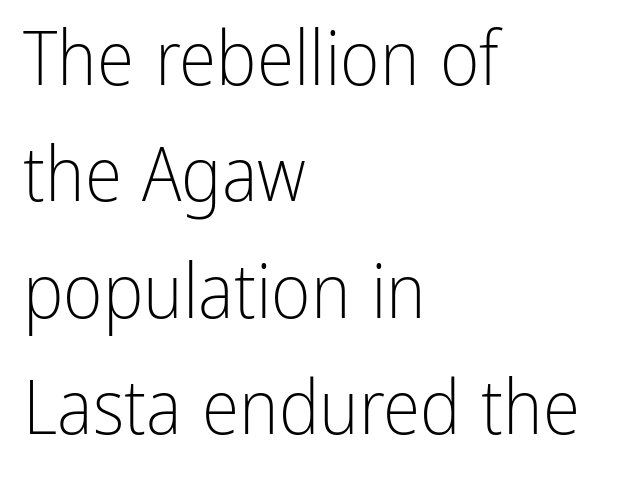
The image shows 76 px light, condensed sans-serif type, upright; set left-aligned, normal line spacing (1.53x), normal letter spacing, not underlined; low stroke contrast and a medium x-height.
